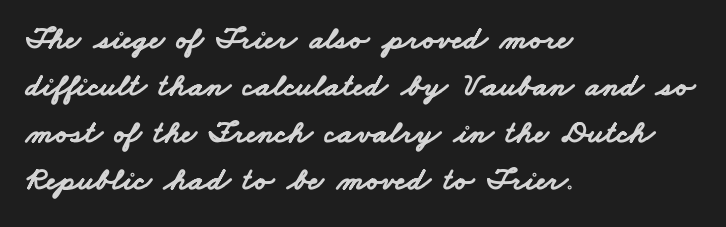
The space directly below the letters is spotless. The font family rendered here belongs to the sans-serif group. These lines sit exactly where default settings would place them. All the whitespace from short lines collects on the right. What weight is shown? A full bold with thick strokes. Standard letterfit; no display-style spreading of the glyphs.
